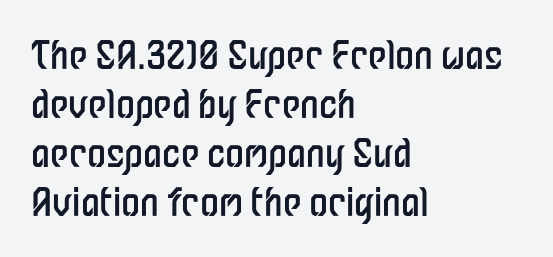
Q: Is the text bold? A: No.
Q: Is the text italic (slanted)? A: No, it is upright.
Q: Is the typeface a serif or a sans-serif typeface? A: Sans-serif.
Q: Is the text underlined? A: No.
Q: How is the paragraph aligned? A: Left-aligned.
Q: Is the spacing between letters normal or unusually wide? A: Normal.
Q: Is the spacing between lines tight, normal or loose? A: Normal.
Q: Width (condensed, normal, or wide)? A: Condensed.
Q: Stroke contrast? A: Low.
Q: x-height? A: Medium.
Q: Monospaced? A: No.
